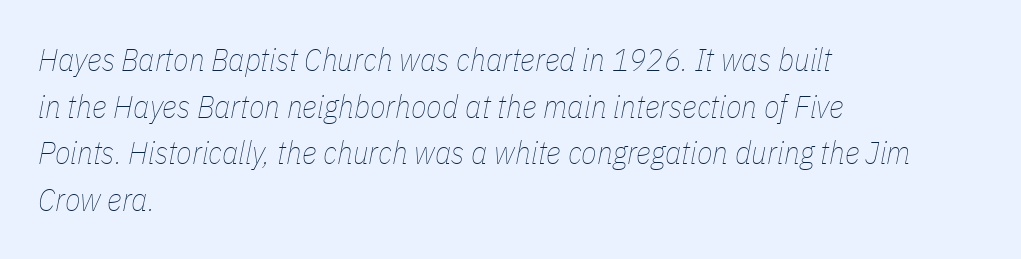
Each word holds together tightly as a unit, with standard inter-letter gaps. Leading matches the norm, producing a regular column. Counters stay open thanks to moderate or lighter strokes. Underline: absent.
